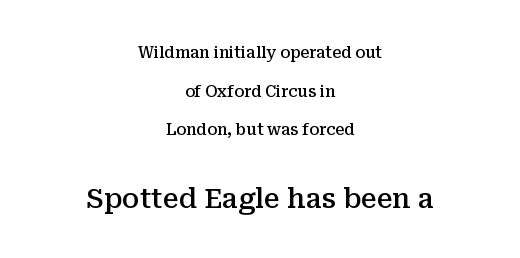
Q: Is the text bold? A: Semi-bold.
Q: Is the text italic (slanted)? A: No, it is upright.
Q: Is the typeface a serif or a sans-serif typeface? A: Serif.
Q: Is the text underlined? A: No.
Q: How is the paragraph aligned? A: Centered.
Q: Is the spacing between letters normal or unusually wide? A: Normal.
Q: Is the spacing between lines tight, normal or loose? A: Loose.
Q: Which block of text is set in a larger size, the first (top) or the second (bottom)? A: The second (bottom) one.
Q: Width (condensed, normal, or wide)? A: Normal.
Q: Stroke contrast? A: Medium.
Q: x-height? A: Medium.
Q: Monospaced? A: No.
